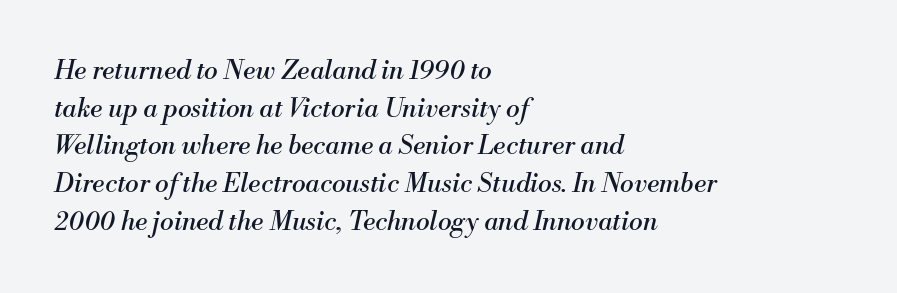
{"italic": "yes", "lean": "right", "slant_degrees": 13, "bold": "no", "underline": "no", "align": "left", "line_spacing": "normal", "line_spacing_ratio": 1.45, "letter_spacing": "normal", "letter_spacing_em": 0.0, "glyph_px": 26}
